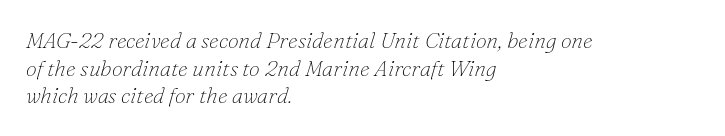
The rendering anchors every line to the left-hand side. Has an underline been added? It has not. Summary of vertical rhythm: regular, with standard interline spacing. The type is set solid horizontally, with unmodified tracking. An italicized treatment has been applied to the whole sample. Ink coverage per letter is moderate at most.
